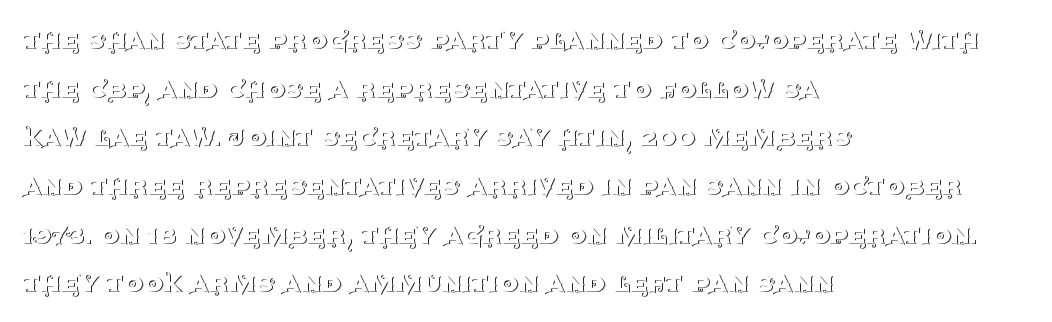
The image shows 31 px thin serif type, upright; set left-aligned, normal line spacing (1.57x), normal letter spacing, not underlined; medium stroke contrast and a large x-height.
